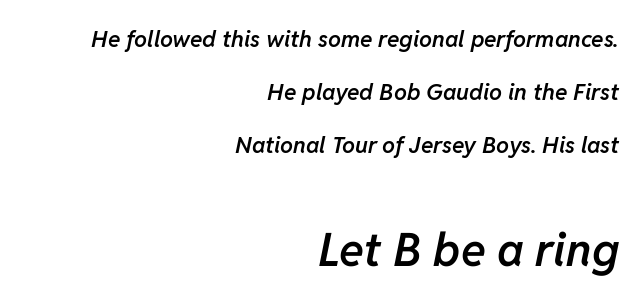
The image shows 46 px semibold type, italic (leaning right); set right-aligned, loose line spacing (2.31x), normal letter spacing, not underlined; the second (bottom) block is 2.0x larger; low stroke contrast and a medium x-height.
